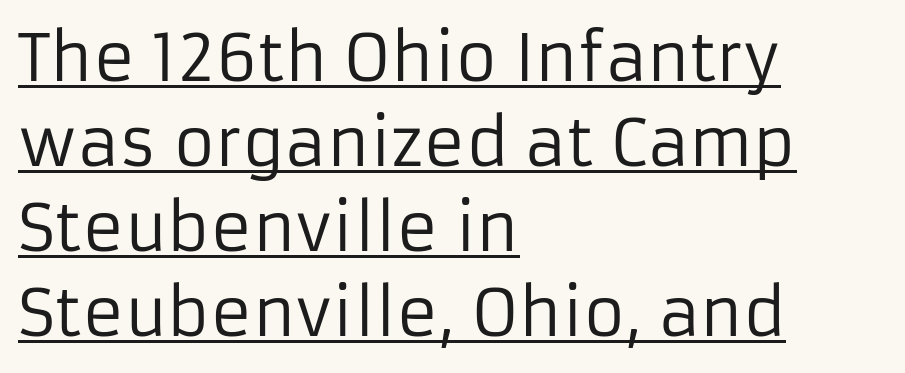
{"serif": "no", "italic": "no", "bold": "no", "weight": "regular", "width": "normal", "stroke_contrast": "low", "x_height": "medium", "monospaced": "no", "underline": "yes", "align": "left", "line_spacing": "normal", "line_spacing_ratio": 1.33, "letter_spacing": "normal", "letter_spacing_em": 0.0, "glyph_px": 64}
